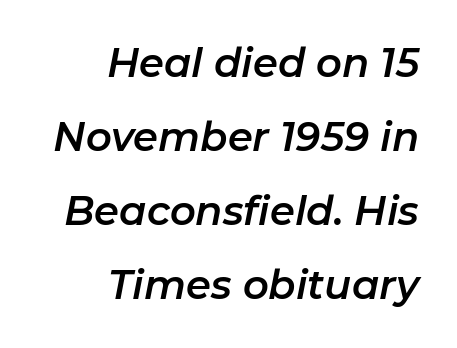
{"italic": "yes", "lean": "right", "slant_degrees": 11, "width": "normal", "stroke_contrast": "low", "x_height": "medium", "monospaced": "no", "underline": "no", "align": "right", "line_spacing_ratio": 1.85, "letter_spacing": "normal", "letter_spacing_em": 0.0, "glyph_px": 40}
